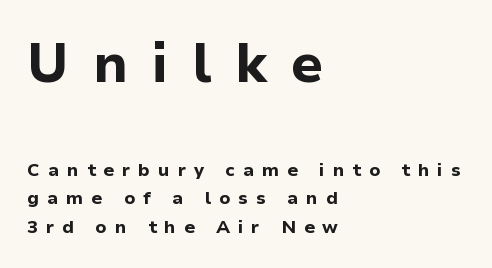
The face used here is proportionally spaced, like ordinary book or web type. Whoever set this chose a conventional vertical rhythm. Each row of text sits above clean, open space. A full-strength bold gives these letters their thick strokes. Is there any slant? The stems are plumb.
